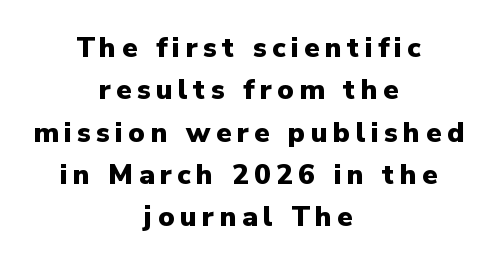
The image shows 28 px heavy sans-serif type, upright; set centered, normal line spacing (1.51x), not underlined; low stroke contrast and a medium x-height.
